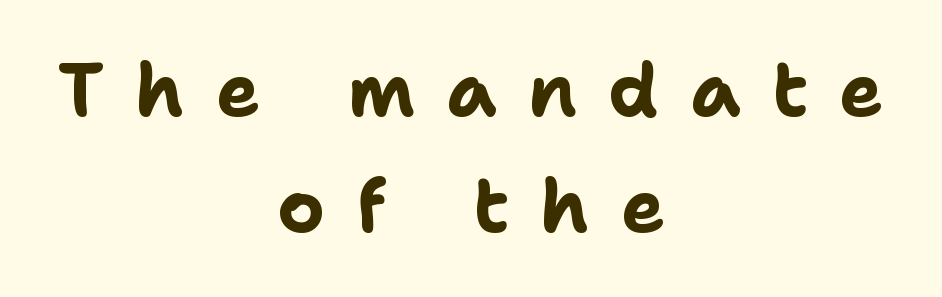
{"serif": "no", "italic": "no", "bold": "yes", "weight": "bold", "width": "normal", "stroke_contrast": "low", "x_height": "medium", "monospaced": "no", "underline": "no", "align": "center", "line_spacing": "normal", "line_spacing_ratio": 1.57, "letter_spacing": "wide", "letter_spacing_em": 0.42, "glyph_px": 74}
